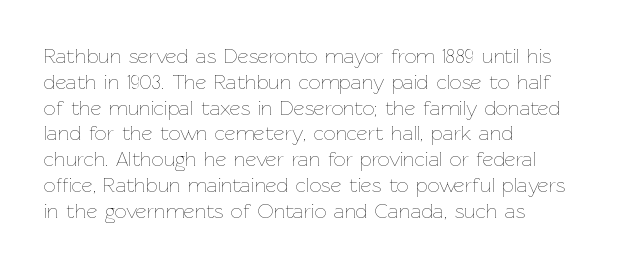
Visually the block forms a straight wall on the left and a jagged coastline on the right. This sample uses plain, unmodified letter spacing. The face looks like a standard text weight, possibly lighter. Check under the words: just untouched page. Does the lettering tilt? It doesn't — this is upright.
